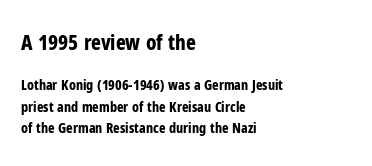
Horizontal bands of white between lines are of average thickness. The letterforms sit shoulder to shoulder at normal distance. Every character sits straight up, as roman type does. A full-strength bold gives these letters their thick strokes.
